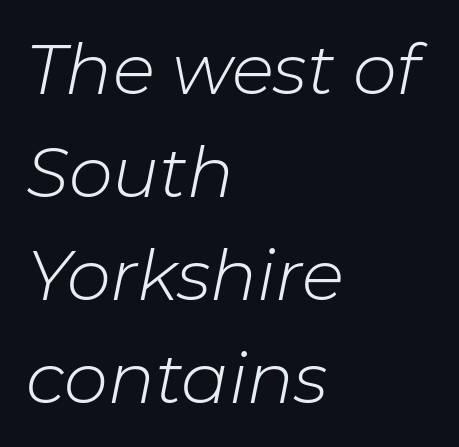
{"italic": "yes", "lean": "right", "slant_degrees": 11, "bold": "no", "weight": "light", "width": "normal", "stroke_contrast": "low", "x_height": "medium", "monospaced": "no", "underline": "no", "align": "left", "line_spacing": "normal", "line_spacing_ratio": 1.47, "letter_spacing": "normal", "letter_spacing_em": 0.0, "glyph_px": 70}
